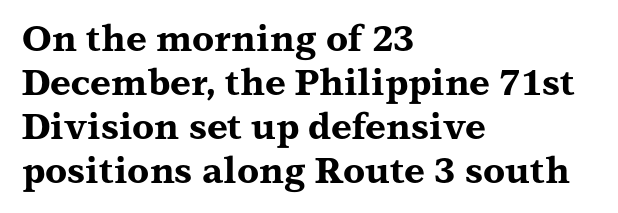
The image shows 36 px bold, wide serif type, upright; set left-aligned, line spacing 1.22x, normal letter spacing, not underlined; medium stroke contrast and a medium x-height.
